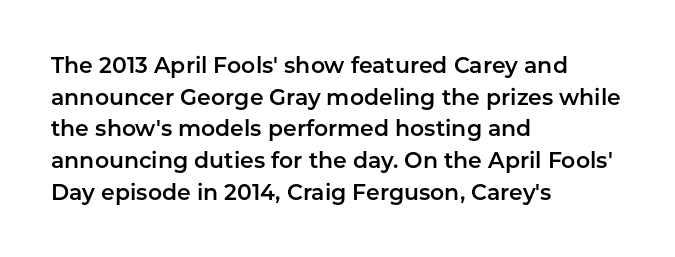
The image shows 22 px text type, upright; set left-aligned, normal line spacing (1.44x), normal letter spacing, not underlined.
